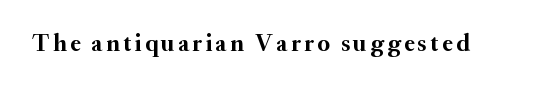
The image shows 24 px bold type, upright; set not underlined.
